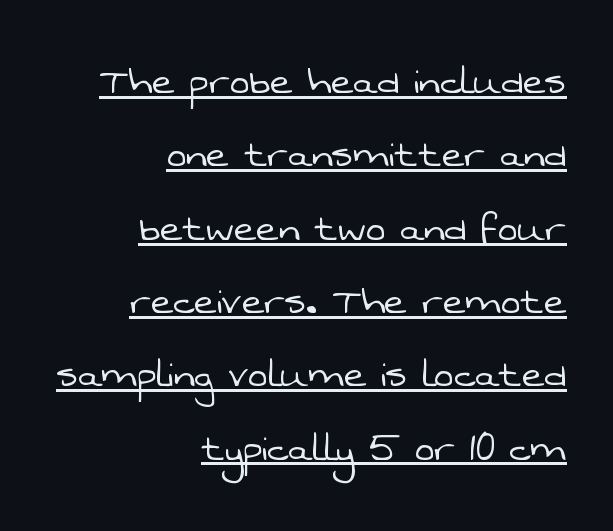
The image shows 47 px light sans-serif type; set right-aligned, normal line spacing (1.56x), normal letter spacing, underlined; low stroke contrast and a medium x-height.
